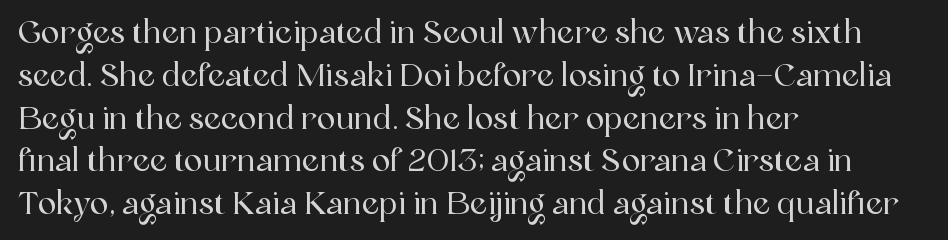
Q: Is the text italic (slanted)? A: No, it is upright.
Q: Is the typeface a serif or a sans-serif typeface? A: Serif.
Q: Is the text underlined? A: No.
Q: How is the paragraph aligned? A: Left-aligned.
Q: Is the spacing between letters normal or unusually wide? A: Normal.
Q: Is the spacing between lines tight, normal or loose? A: Normal.
Q: Width (condensed, normal, or wide)? A: Normal.
Q: x-height? A: Medium.
Q: Monospaced? A: No.
